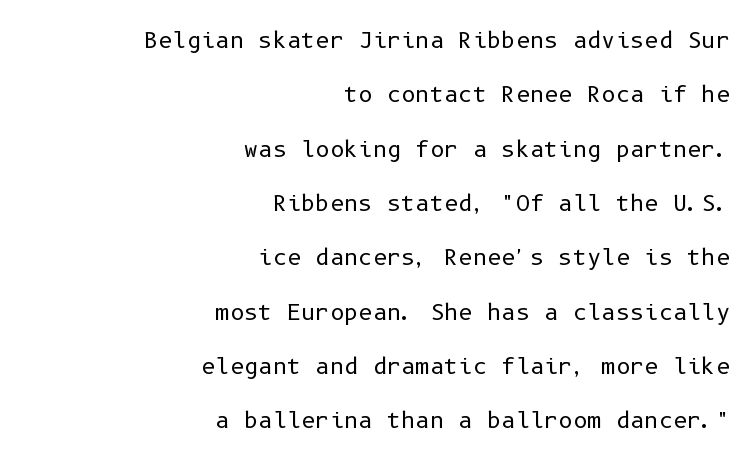
Q: Is the text bold? A: No.
Q: Is the text italic (slanted)? A: No, it is upright.
Q: Is the text underlined? A: No.
Q: How is the paragraph aligned? A: Right-aligned.
Q: Is the spacing between letters normal or unusually wide? A: Normal.
Q: Is the spacing between lines tight, normal or loose? A: Loose.
